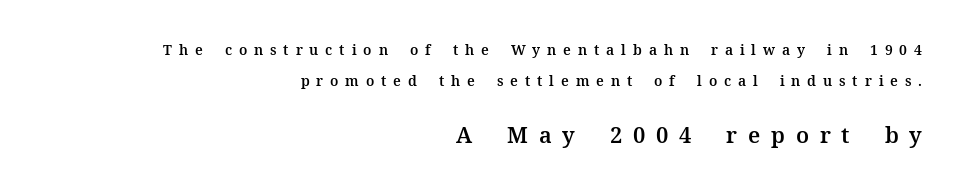
One-word summary of the alignment: right. The space beneath each line is pristine and unruled. Rendered with straight, roman letterforms. Does extra space separate the letters? Yes, quite a lot of it. You get the small type first, then a jump to larger type.
